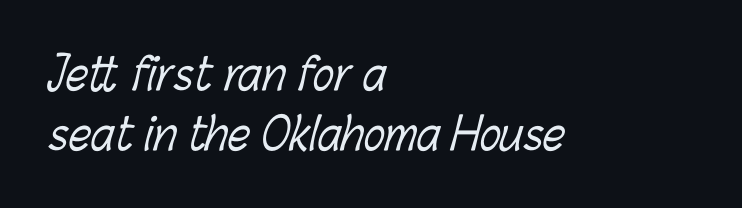
Q: Is the text bold? A: No.
Q: Is the text underlined? A: No.
Q: How is the paragraph aligned? A: Left-aligned.
Q: Is the spacing between letters normal or unusually wide? A: Normal.
Q: Is the spacing between lines tight, normal or loose? A: Normal.
Q: Width (condensed, normal, or wide)? A: Condensed.
Q: Stroke contrast? A: Low.
Q: x-height? A: Medium.
Q: Monospaced? A: No.
